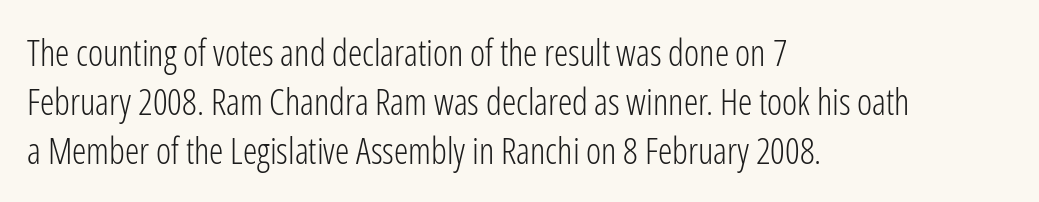
{"serif": "no", "italic": "no", "bold": "no", "weight": "light", "width": "condensed", "stroke_contrast": "low", "x_height": "medium", "monospaced": "no", "underline": "no", "align": "left", "line_spacing": "normal", "line_spacing_ratio": 1.36, "letter_spacing": "normal", "letter_spacing_em": 0.0, "glyph_px": 36}
